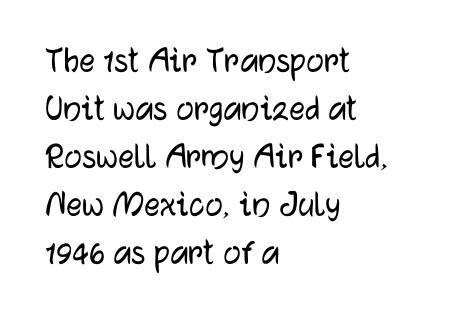
{"serif": "no", "italic": "no", "width": "normal", "stroke_contrast": "low", "x_height": "medium", "monospaced": "no", "underline": "no", "align": "left", "line_spacing_ratio": 1.23, "letter_spacing": "normal", "letter_spacing_em": 0.0, "glyph_px": 39}
